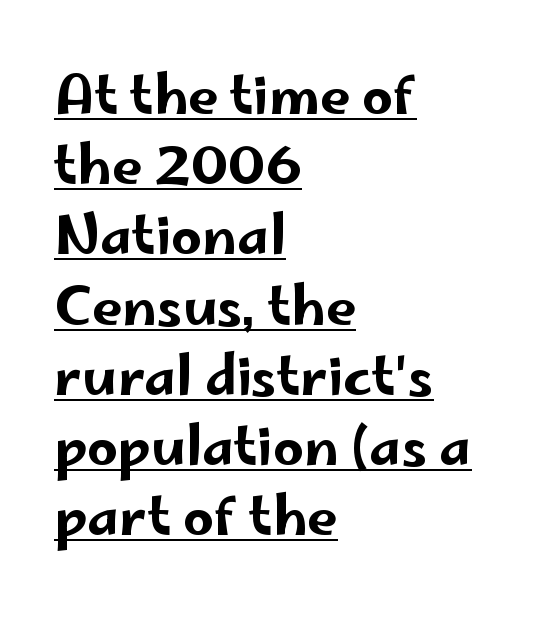
The image shows 54 px wide sans-serif type, upright; set left-aligned, normal line spacing (1.3x), normal letter spacing, underlined; low stroke contrast and a small x-height.
